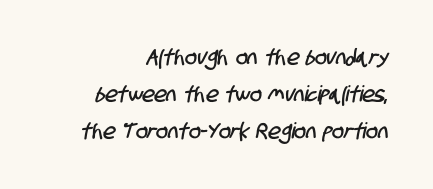
{"underline": "no", "align": "right", "line_spacing": "normal", "line_spacing_ratio": 1.68, "letter_spacing": "normal", "letter_spacing_em": 0.0, "glyph_px": 22}
